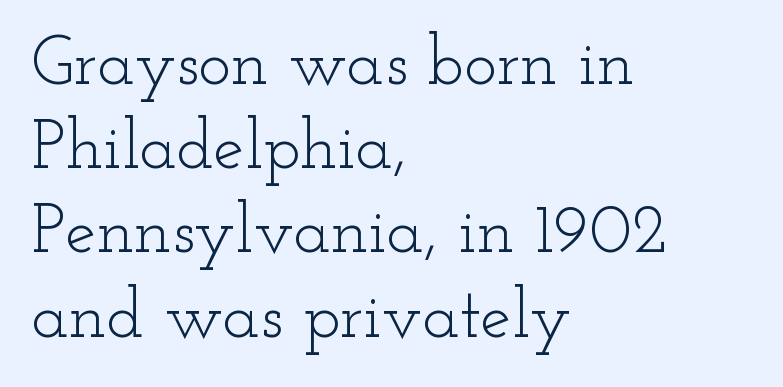
{"serif": "yes", "italic": "no", "bold": "no", "weight": "light", "width": "wide", "stroke_contrast": "low", "x_height": "small", "monospaced": "no", "underline": "no", "align": "left", "line_spacing_ratio": 1.22, "letter_spacing": "normal", "letter_spacing_em": 0.0, "glyph_px": 69}
